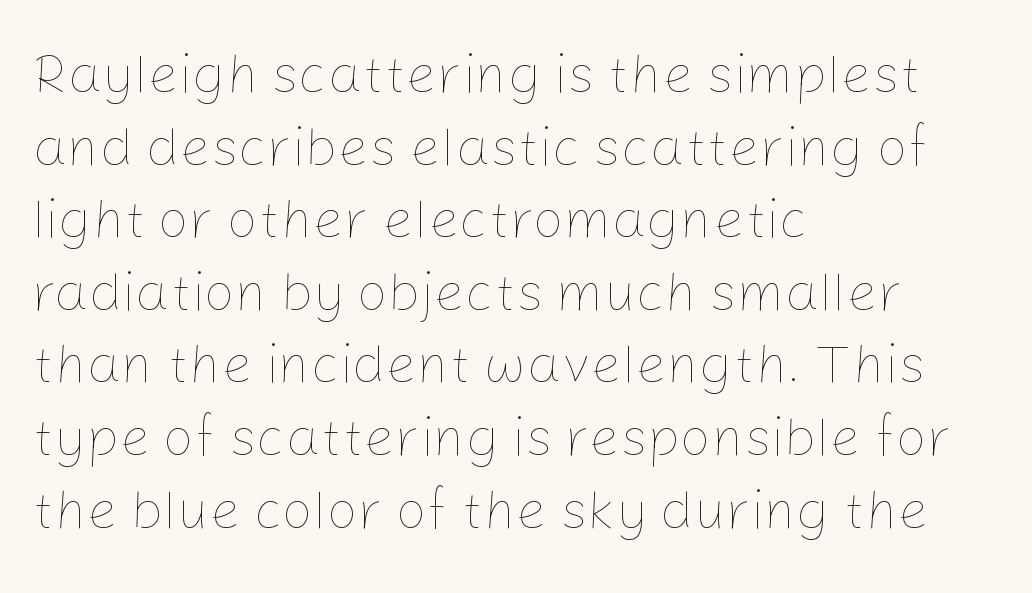
{"italic": "no", "bold": "no", "weight": "thin", "width": "normal", "stroke_contrast": "low", "x_height": "medium", "monospaced": "no", "underline": "no", "align": "left", "line_spacing": "normal", "line_spacing_ratio": 1.32, "letter_spacing": "normal", "letter_spacing_em": 0.0, "glyph_px": 55}
